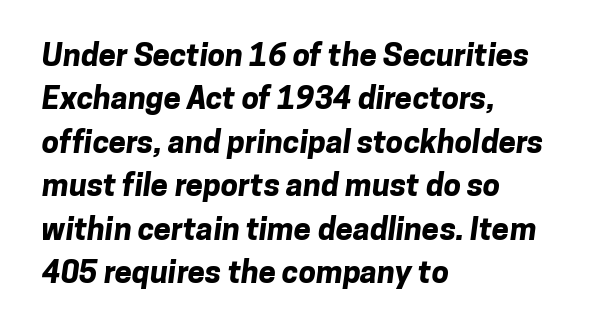
Q: Is the text bold? A: Yes.
Q: Is the typeface a serif or a sans-serif typeface? A: Sans-serif.
Q: Is the text underlined? A: No.
Q: How is the paragraph aligned? A: Left-aligned.
Q: Is the spacing between letters normal or unusually wide? A: Normal.
Q: Is the spacing between lines tight, normal or loose? A: Normal.
Q: Width (condensed, normal, or wide)? A: Normal.
Q: Stroke contrast? A: Low.
Q: x-height? A: Medium.
Q: Monospaced? A: No.
